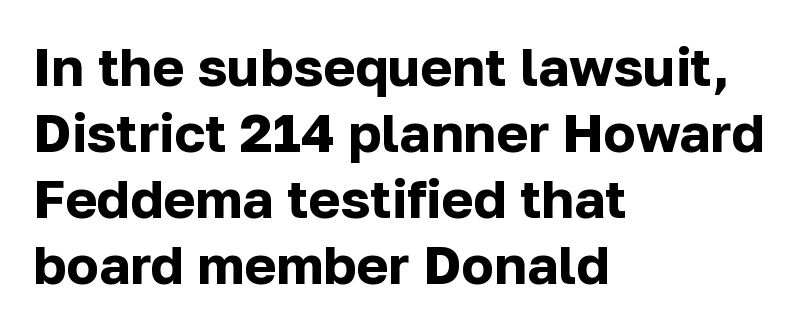
Q: Is the text bold? A: Yes.
Q: Is the text italic (slanted)? A: No, it is upright.
Q: Is the typeface a serif or a sans-serif typeface? A: Sans-serif.
Q: Is the text underlined? A: No.
Q: How is the paragraph aligned? A: Left-aligned.
Q: Is the spacing between letters normal or unusually wide? A: Normal.
Q: Width (condensed, normal, or wide)? A: Normal.
Q: Stroke contrast? A: Low.
Q: x-height? A: Medium.
Q: Monospaced? A: No.
